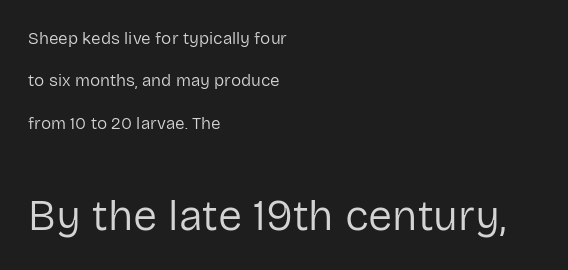
The image shows 43 px regular-weight sans-serif type, upright; set left-aligned, loose line spacing (2.5x), normal letter spacing, not underlined; the second (bottom) block is 2.53x larger; low stroke contrast and a medium x-height.
